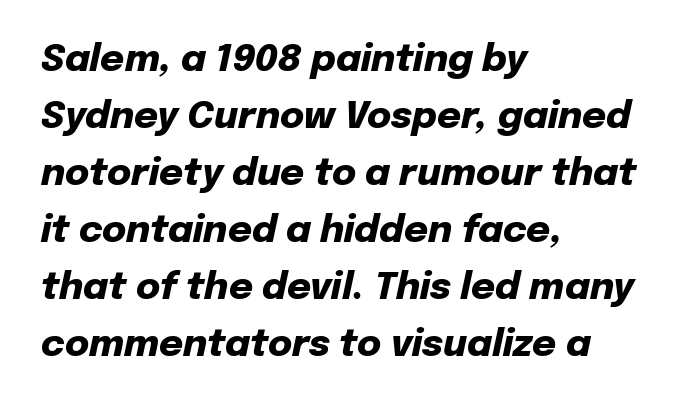
Q: Is the text bold? A: Yes.
Q: Is the text italic (slanted)? A: Yes, it leans right by about 12 degrees.
Q: Is the text underlined? A: No.
Q: How is the paragraph aligned? A: Left-aligned.
Q: Is the spacing between letters normal or unusually wide? A: Normal.
Q: Is the spacing between lines tight, normal or loose? A: Normal.
Q: Width (condensed, normal, or wide)? A: Normal.
Q: Stroke contrast? A: Low.
Q: x-height? A: Medium.
Q: Monospaced? A: No.
